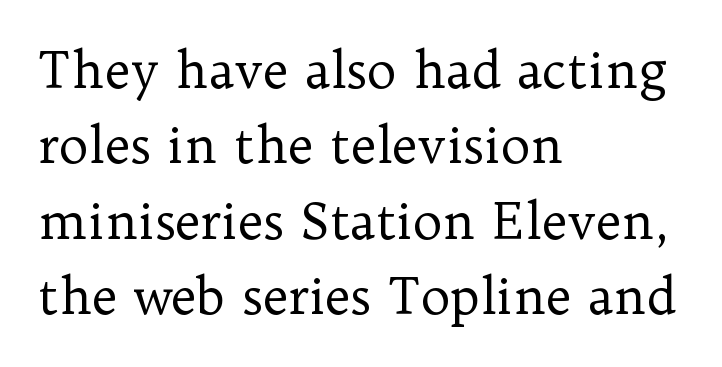
Q: Is the text bold? A: No.
Q: Is the text italic (slanted)? A: No, it is upright.
Q: Is the typeface a serif or a sans-serif typeface? A: Serif.
Q: Is the text underlined? A: No.
Q: How is the paragraph aligned? A: Left-aligned.
Q: Is the spacing between letters normal or unusually wide? A: Normal.
Q: Is the spacing between lines tight, normal or loose? A: Normal.
Q: Width (condensed, normal, or wide)? A: Normal.
Q: Stroke contrast? A: Low.
Q: x-height? A: Medium.
Q: Monospaced? A: No.
